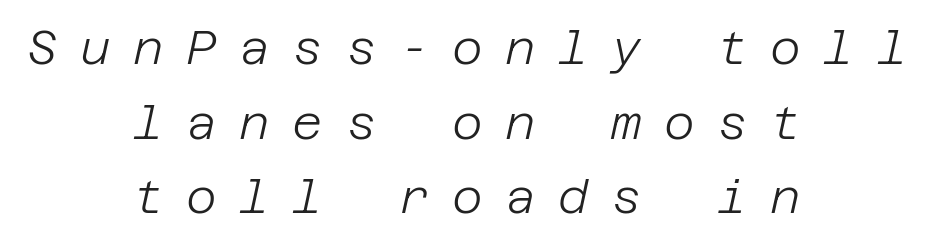
Q: Is the text bold? A: No.
Q: Is the text italic (slanted)? A: Yes, it leans right by about 12 degrees.
Q: Is the text underlined? A: No.
Q: How is the paragraph aligned? A: Centered.
Q: Is the spacing between letters normal or unusually wide? A: Unusually wide.
Q: Is the spacing between lines tight, normal or loose? A: Normal.
Q: Width (condensed, normal, or wide)? A: Normal.
Q: Stroke contrast? A: Low.
Q: x-height? A: Large.
